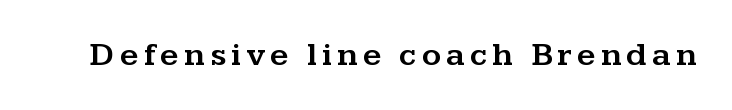
Character widths vary here, with narrow letters taking less room than wide ones. You can tell from the footed stems that serif type was used. The letters stand upright; this is a roman face. The space beneath each line is pristine and unruled.
